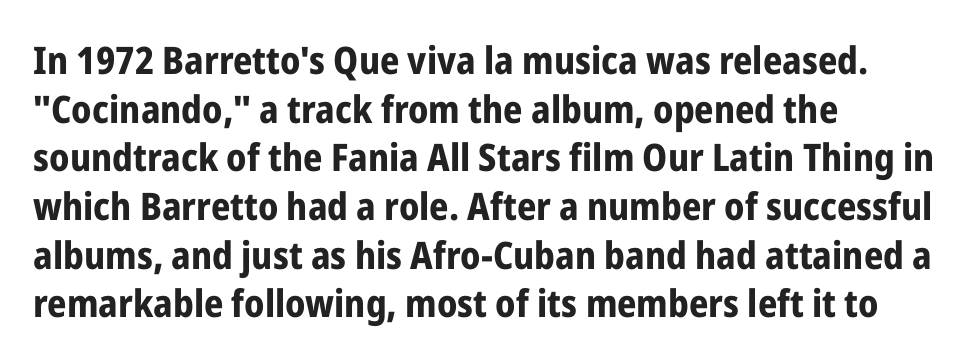
{"serif": "no", "italic": "no", "bold": "yes", "weight": "bold", "width": "condensed", "stroke_contrast": "low", "x_height": "medium", "monospaced": "no", "underline": "no", "align": "left", "line_spacing": "normal", "line_spacing_ratio": 1.28, "letter_spacing": "normal", "letter_spacing_em": 0.0, "glyph_px": 38}
